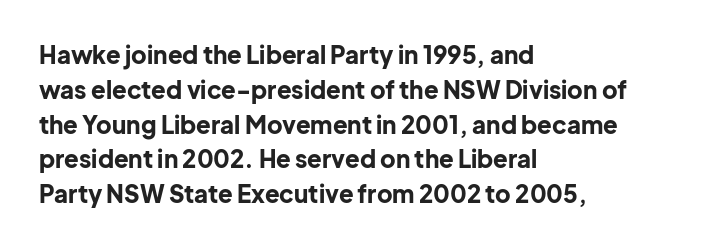
Nope, not italic — everything's standing straight. The passage shown has conventional tracking throughout. Bold? Absolutely — the strokes are thick and heavy. If you drew a ruler down the left edge, every line would touch it. The gap between lines stays unmarked. Horizontal bands of white between lines are of average thickness.
